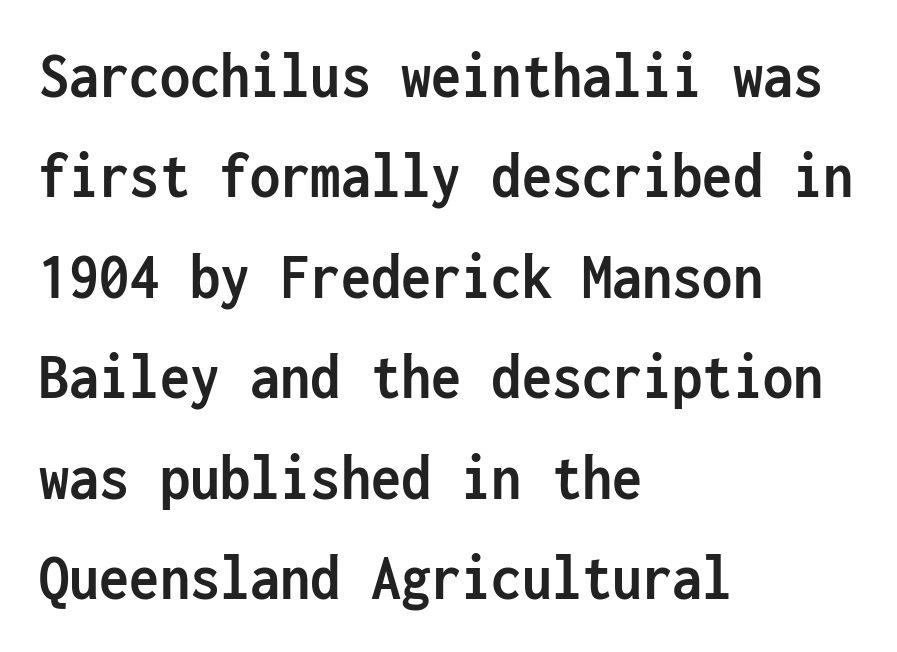
The text block is weighted toward the left margin, trailing off unevenly rightward. Whoever set this chose a conventional vertical rhythm. Tracking value appears to be zero — textbook default spacing. The type family on display is of the sans-serif kind. The specimen omits any rule beneath the text block's lines.
